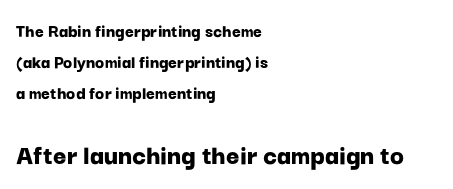
The image shows 29 px bold sans-serif type, upright; set left-aligned, normal line spacing (1.64x), normal letter spacing, not underlined; the second (bottom) block is 1.53x larger; low stroke contrast and a medium x-height.
